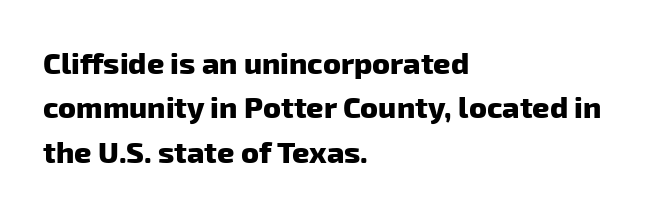
The image shows 30 px heavy sans-serif type; set left-aligned, normal line spacing (1.48x), normal letter spacing, not underlined; low stroke contrast and a medium x-height.
